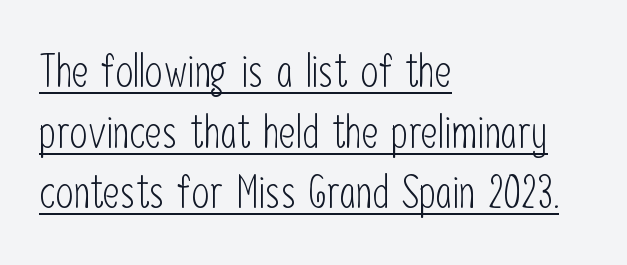
Ascenders rise straight up at ninety degrees. Reading down the column, the eye jumps a familiar distance to each next line. The letters advance in unequal steps, a hallmark of proportional type. This sample uses plain, unmodified letter spacing. No feet cap the strokes, marking this as sans-serif type. Typeset ragged right — the left edge is the straight one.
